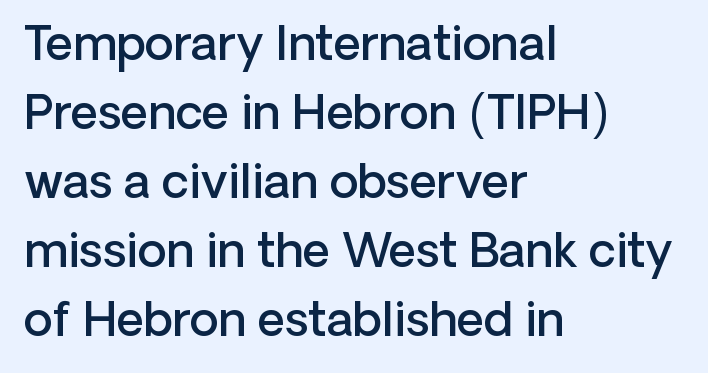
Tall strokes in this sample are plumb rather than angled. Regarding serifs, this sample does without them. The horizontal fit of the characters is conventional and even. Any mark beneath the type? The region is blank. The lines sit at an ordinary, default distance from one another.
